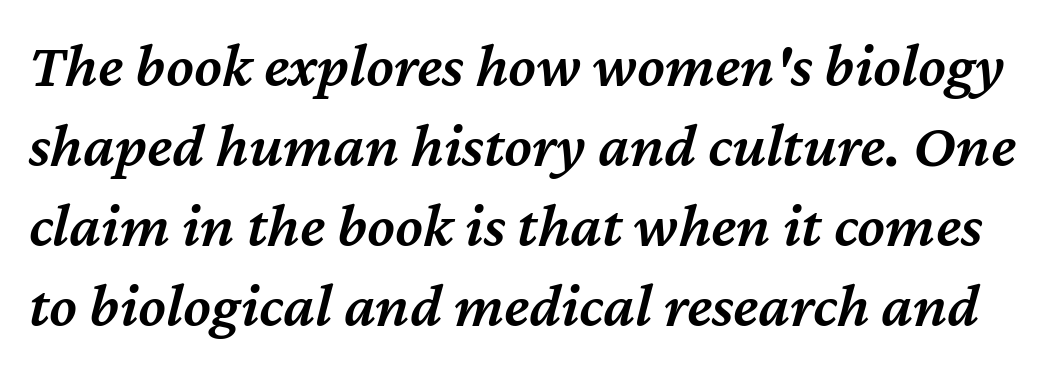
The image shows 63 px semibold type, italic (leaning right); set normal line spacing (1.27x), normal letter spacing, not underlined; medium stroke contrast and a medium x-height.
